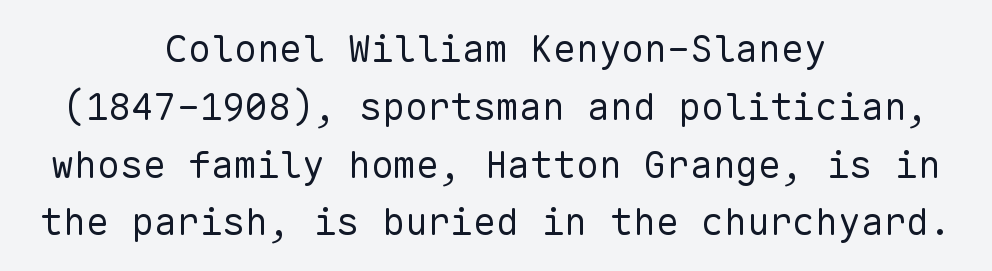
Nothing sits at the stroke ends, so this counts as sans-serif. Posture: upright roman. Monospaced: the letters line up in strict vertical columns. Is the letter spacing exaggerated? No — it looks like the ordinary default.
